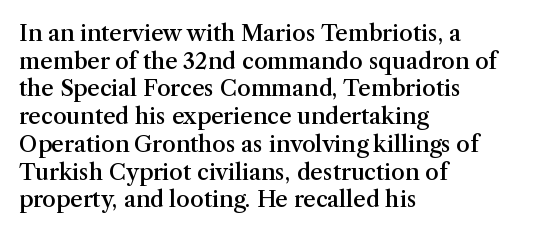
{"italic": "no", "bold": "semi", "underline": "no", "align": "left", "line_spacing": "normal", "line_spacing_ratio": 1.26, "letter_spacing": "normal", "letter_spacing_em": 0.0, "glyph_px": 22}
